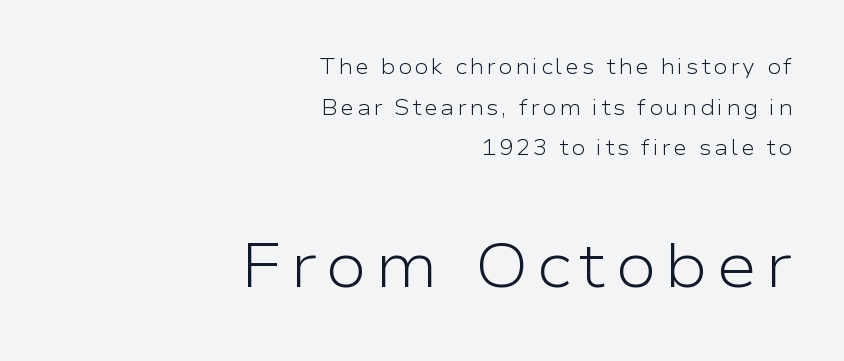
{"serif": "no", "italic": "no", "bold": "no", "weight": "light", "width": "wide", "stroke_contrast": "low", "x_height": "medium", "monospaced": "no", "underline": "no", "align": "right", "line_spacing": "loose", "line_spacing_ratio": 1.94, "larger_block": "second", "size_ratio": 2.95, "glyph_px": 62}
